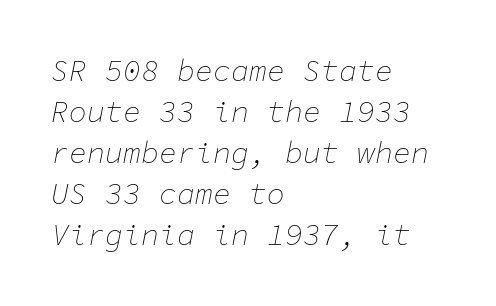
Q: Is the text bold? A: No.
Q: Is the text italic (slanted)? A: Yes, it leans right by about 11 degrees.
Q: Is the text underlined? A: No.
Q: How is the paragraph aligned? A: Left-aligned.
Q: Is the spacing between letters normal or unusually wide? A: Normal.
Q: Is the spacing between lines tight, normal or loose? A: Normal.
Q: Width (condensed, normal, or wide)? A: Normal.
Q: Stroke contrast? A: Low.
Q: x-height? A: Medium.
Q: Monospaced? A: Yes.
